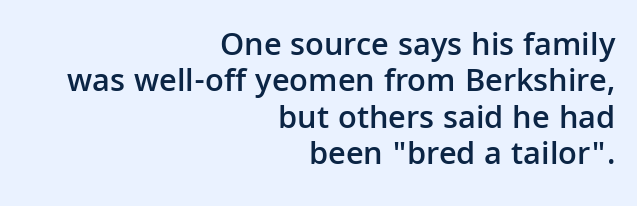
{"serif": "no", "italic": "no", "bold": "semi", "weight": "semibold", "width": "normal", "stroke_contrast": "low", "x_height": "medium", "monospaced": "no", "underline": "no", "align": "right", "line_spacing": "tight", "line_spacing_ratio": 1.1, "letter_spacing": "normal", "letter_spacing_em": 0.0, "glyph_px": 33}
